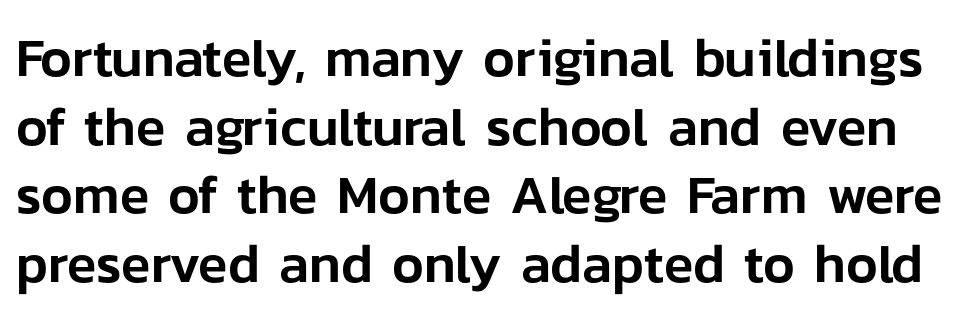
Nobody touched the tracking dial on this one. Nope, no serifs anywhere on these letters. Style check: upright. This block has exactly the height ordinary leading produces.
